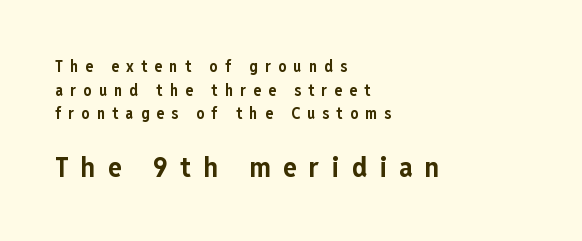
{"serif": "no", "italic": "no", "bold": "yes", "weight": "bold", "width": "condensed", "stroke_contrast": "low", "x_height": "medium", "monospaced": "no", "underline": "no", "align": "left", "line_spacing": "normal", "line_spacing_ratio": 1.47, "letter_spacing": "wide", "letter_spacing_em": 0.45, "larger_block": "second", "size_ratio": 1.75, "glyph_px": 28}
